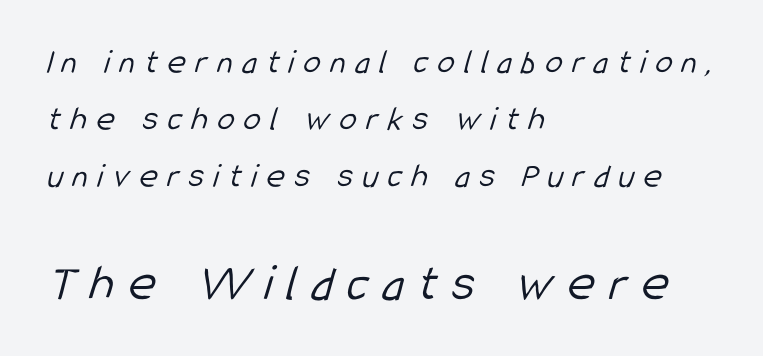
{"serif": "no", "bold": "no", "weight": "light", "width": "condensed", "stroke_contrast": "low", "x_height": "medium", "monospaced": "no", "underline": "no", "align": "left", "line_spacing": "normal", "line_spacing_ratio": 1.63, "letter_spacing": "wide", "letter_spacing_em": 0.27, "larger_block": "second", "size_ratio": 1.49, "glyph_px": 52}
